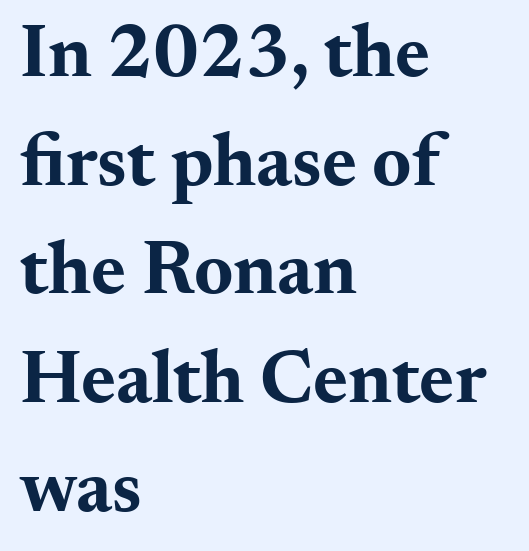
Reading down the column, the eye jumps a familiar distance to each next line. Compared with a centered layout, this one pins lines to the left instead. Varying glyph widths throughout — classic text-font behaviour. Heavy, bold letterforms. A serif font was chosen for this passage.
